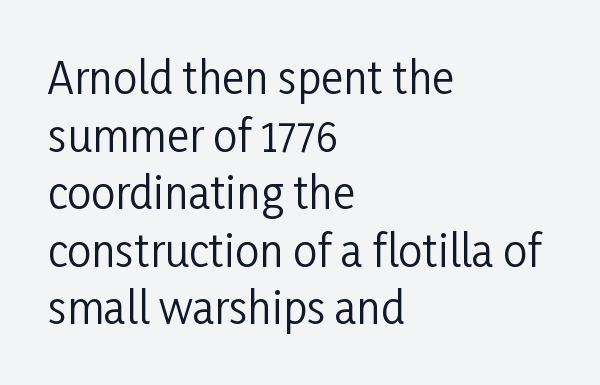
{"serif": "no", "italic": "no", "bold": "no", "weight": "regular", "width": "condensed", "stroke_contrast": "low", "x_height": "medium", "monospaced": "no", "underline": "no", "align": "left", "line_spacing": "normal", "line_spacing_ratio": 1.34, "letter_spacing": "normal", "letter_spacing_em": 0.0, "glyph_px": 43}
